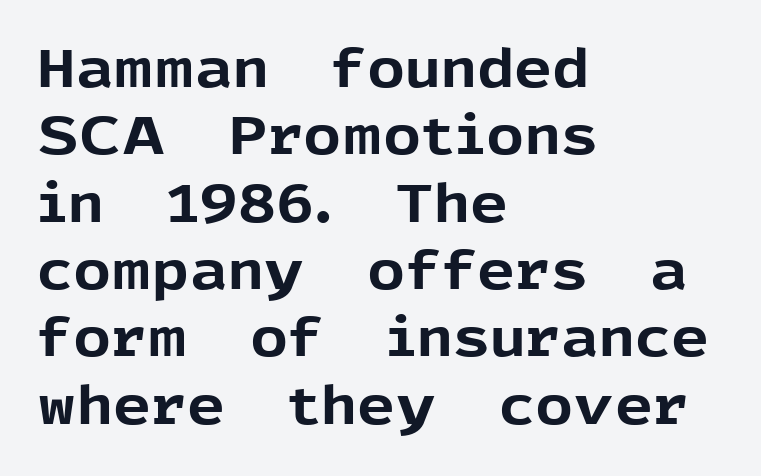
This rendering employs a face without finishing strokes, i.e., a sans-serif. Check the space under the baseline: it is left empty. Note the varied advance widths — an 'i' is clearly narrower than an 'm'. The type sits square on the baseline with zero lean. Typesetter's note: full bold, strokes at maximum text heaviness. Honestly, the letter spacing is just normal — you wouldn't notice it.
